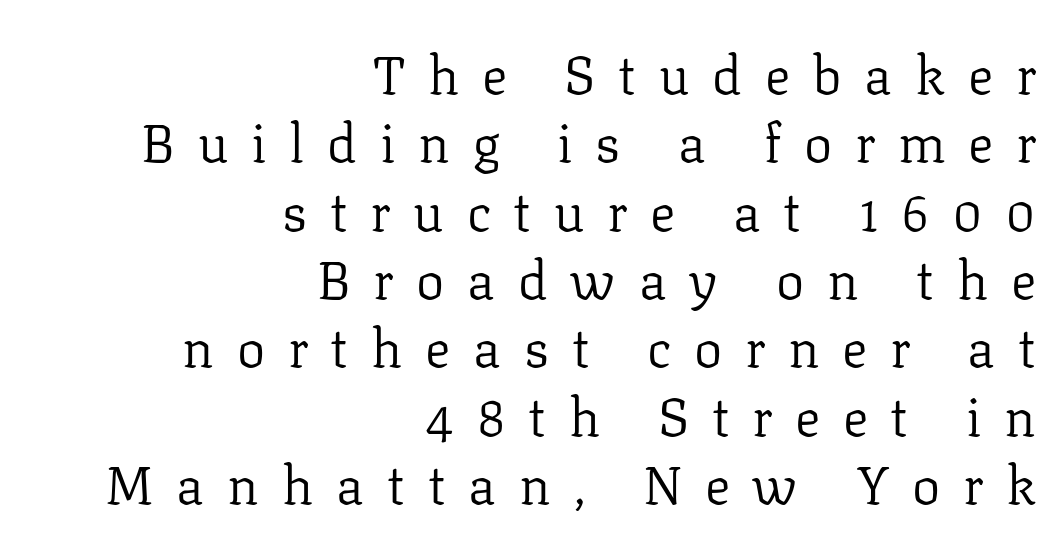
{"serif": "yes", "italic": "no", "bold": "no", "weight": "regular", "width": "normal", "stroke_contrast": "low", "x_height": "medium", "monospaced": "no", "underline": "no", "align": "right", "line_spacing": "normal", "line_spacing_ratio": 1.29, "letter_spacing": "wide", "letter_spacing_em": 0.43, "glyph_px": 53}
